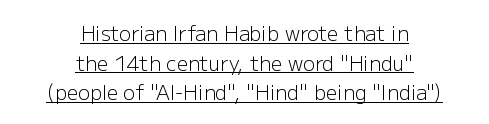
Quick note: not italic, upright. Neither beginnings nor endings align; midpoints do. Heft: none added — not bold. The gaps between neighbouring characters are ordinary and unremarkable. Evenly set lines give the paragraph a standard silhouette.
